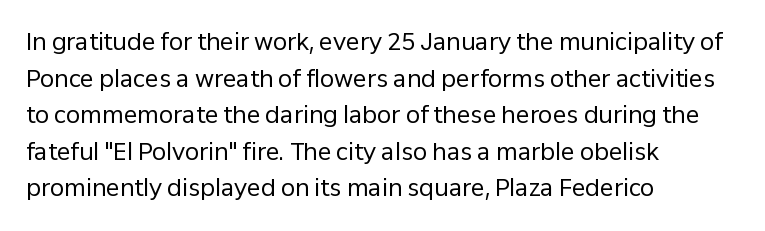
Q: Is the text bold? A: No.
Q: Is the text italic (slanted)? A: No, it is upright.
Q: Is the text underlined? A: No.
Q: How is the paragraph aligned? A: Left-aligned.
Q: Is the spacing between letters normal or unusually wide? A: Normal.
Q: Is the spacing between lines tight, normal or loose? A: Normal.
